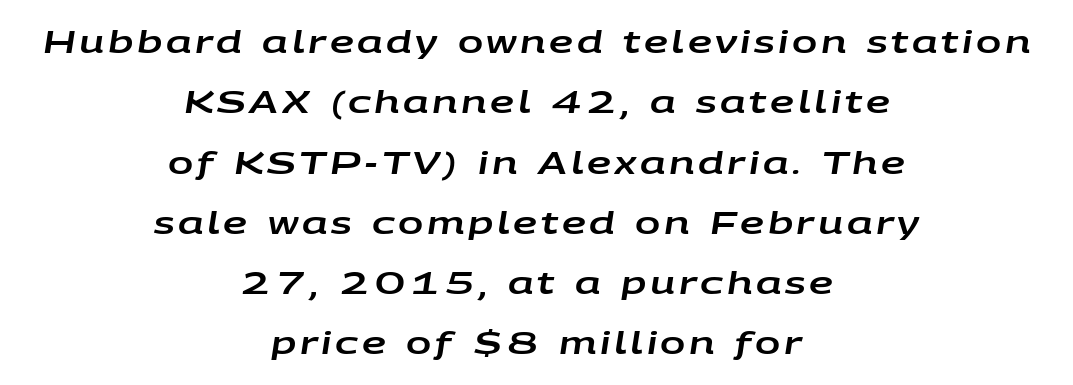
{"italic": "yes", "lean": "right", "slant_degrees": 9, "width": "wide", "stroke_contrast": "low", "x_height": "large", "monospaced": "no", "underline": "no", "align": "center", "line_spacing": "loose", "line_spacing_ratio": 2.01, "glyph_px": 30}
